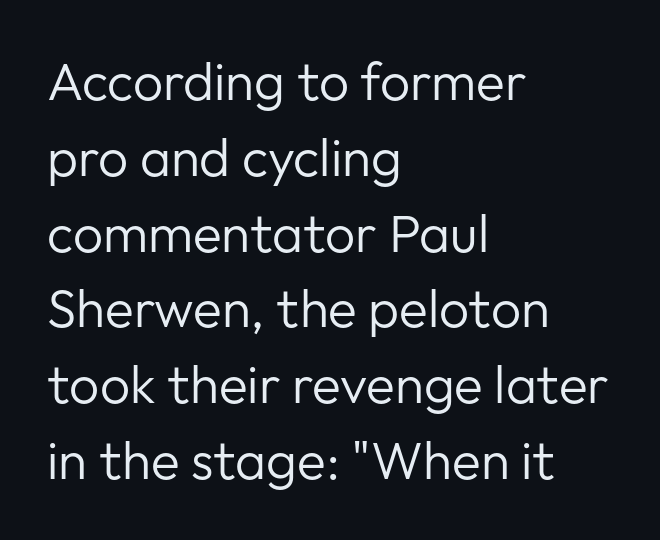
Q: Is the text bold? A: No.
Q: Is the text italic (slanted)? A: No, it is upright.
Q: Is the typeface a serif or a sans-serif typeface? A: Sans-serif.
Q: Is the text underlined? A: No.
Q: How is the paragraph aligned? A: Left-aligned.
Q: Is the spacing between letters normal or unusually wide? A: Normal.
Q: Is the spacing between lines tight, normal or loose? A: Normal.
Q: Width (condensed, normal, or wide)? A: Normal.
Q: Stroke contrast? A: Low.
Q: x-height? A: Medium.
Q: Monospaced? A: No.
